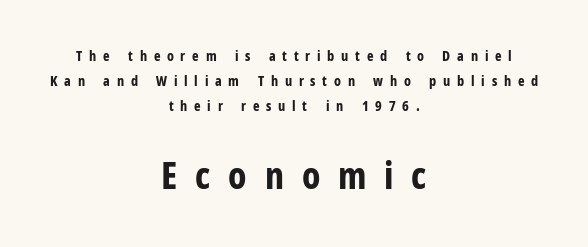
Q: Is the text bold? A: Yes.
Q: Is the text italic (slanted)? A: No, it is upright.
Q: Is the typeface a serif or a sans-serif typeface? A: Sans-serif.
Q: Is the text underlined? A: No.
Q: How is the paragraph aligned? A: Centered.
Q: Is the spacing between letters normal or unusually wide? A: Unusually wide.
Q: Which block of text is set in a larger size, the first (top) or the second (bottom)? A: The second (bottom) one.
Q: Width (condensed, normal, or wide)? A: Condensed.
Q: Stroke contrast? A: Low.
Q: x-height? A: Medium.
Q: Monospaced? A: No.
